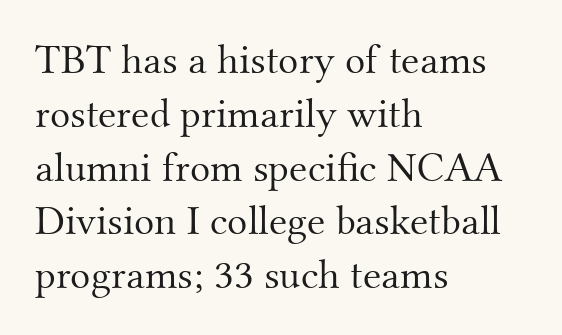
Are there feet on the stems? There are — it's a serif. One-word summary of the alignment: left. Letter spacing: default. The rendering uses natural spacing where letterforms have individual widths. A quiet, ordinary-to-light weight characterises the typeface. In terms of posture, this sample is upright.
